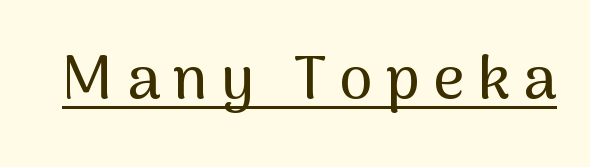
{"serif": "no", "italic": "no", "width": "normal", "stroke_contrast": "medium", "x_height": "medium", "monospaced": "no", "underline": "yes", "letter_spacing": "wide", "letter_spacing_em": 0.22, "glyph_px": 60}
